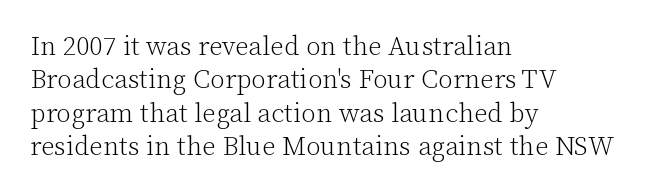
Q: Is the text bold? A: No.
Q: Is the text italic (slanted)? A: No, it is upright.
Q: Is the text underlined? A: No.
Q: How is the paragraph aligned? A: Left-aligned.
Q: Is the spacing between letters normal or unusually wide? A: Normal.
